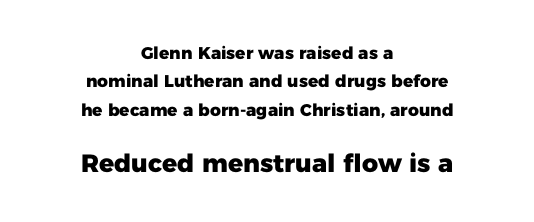
Q: Is the text bold? A: Yes.
Q: Is the text italic (slanted)? A: No, it is upright.
Q: Is the text underlined? A: No.
Q: How is the paragraph aligned? A: Centered.
Q: Is the spacing between letters normal or unusually wide? A: Normal.
Q: Is the spacing between lines tight, normal or loose? A: Normal.
Q: Which block of text is set in a larger size, the first (top) or the second (bottom)? A: The second (bottom) one.
